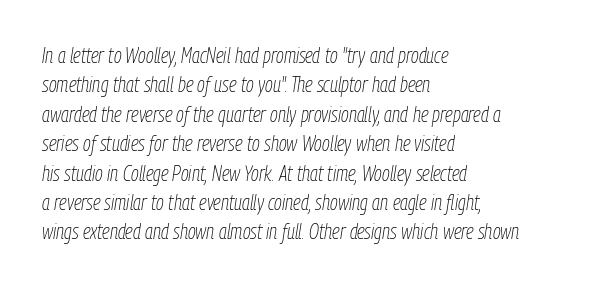
In terms of letterspacing, this is plain default setting. Descenders are the only things crossing below the line. Every character sits at an angle, as italics do. Is the block centered? No — it sits flush against the left margin. Stems here are at most as thick as an everyday book face.
